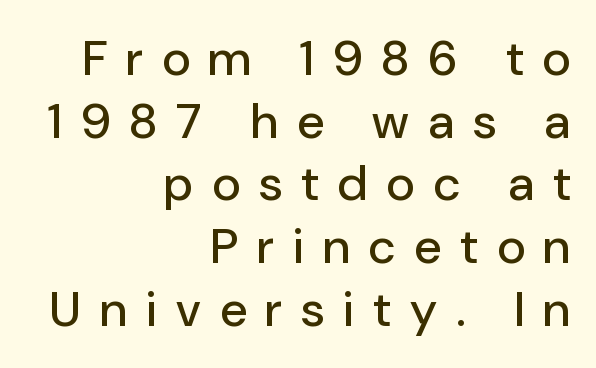
Q: Is the text italic (slanted)? A: No, it is upright.
Q: Is the typeface a serif or a sans-serif typeface? A: Sans-serif.
Q: Is the text underlined? A: No.
Q: How is the paragraph aligned? A: Right-aligned.
Q: Is the spacing between letters normal or unusually wide? A: Unusually wide.
Q: Is the spacing between lines tight, normal or loose? A: Normal.
Q: Width (condensed, normal, or wide)? A: Normal.
Q: Stroke contrast? A: Low.
Q: x-height? A: Medium.
Q: Monospaced? A: No.
